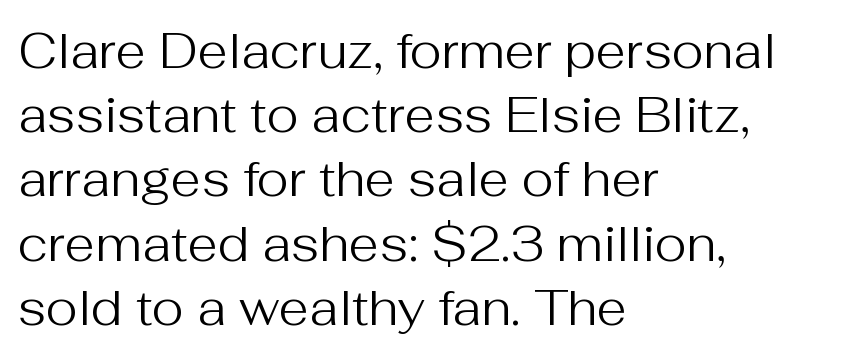
Q: Is the text bold? A: No.
Q: Is the text italic (slanted)? A: No, it is upright.
Q: Is the typeface a serif or a sans-serif typeface? A: Sans-serif.
Q: Is the text underlined? A: No.
Q: How is the paragraph aligned? A: Left-aligned.
Q: Is the spacing between letters normal or unusually wide? A: Normal.
Q: Is the spacing between lines tight, normal or loose? A: Normal.
Q: Width (condensed, normal, or wide)? A: Normal.
Q: Stroke contrast? A: Medium.
Q: x-height? A: Medium.
Q: Monospaced? A: No.
